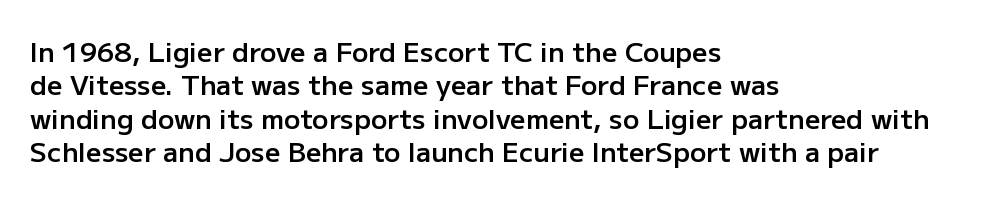
The image shows 27 px text type, upright; set left-aligned, line spacing 1.24x, normal letter spacing, not underlined.
